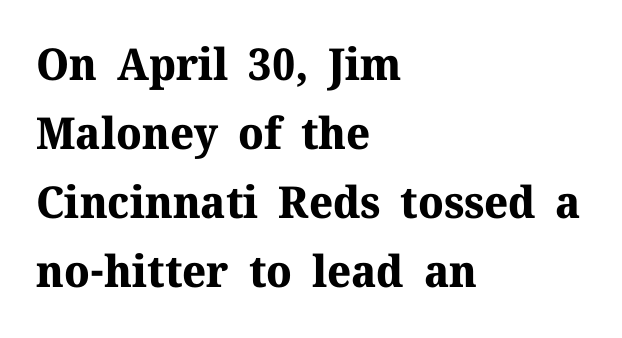
Just letters on the line, the space beneath them empty. Horizontal bands of white between lines are of average thickness. How heavy is the stroke? Heavy — this is a bold. Notice how the passage keeps a crisp vertical edge on the left only. A typesetter would mark this as roman, not italic.
